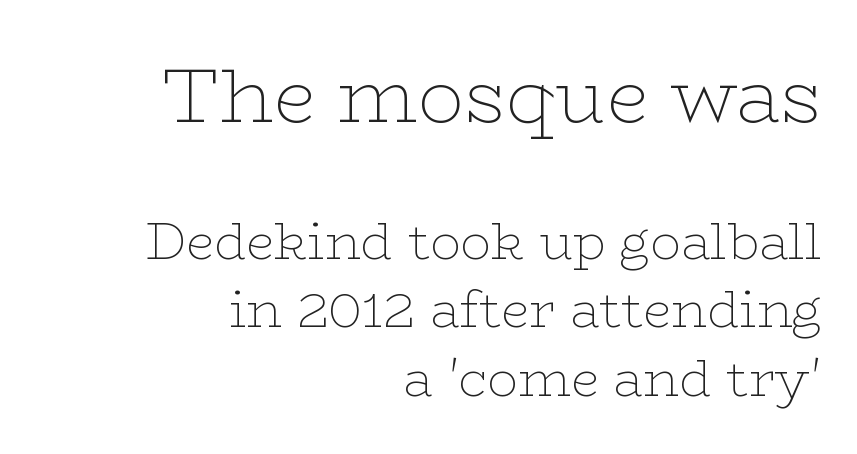
Ascenders rise straight up at ninety degrees. Rows of type keep a routine distance in the vertical direction. Size contrast runs from large at the top to small at the bottom. Words appear dense and cohesive because spacing is normal.
